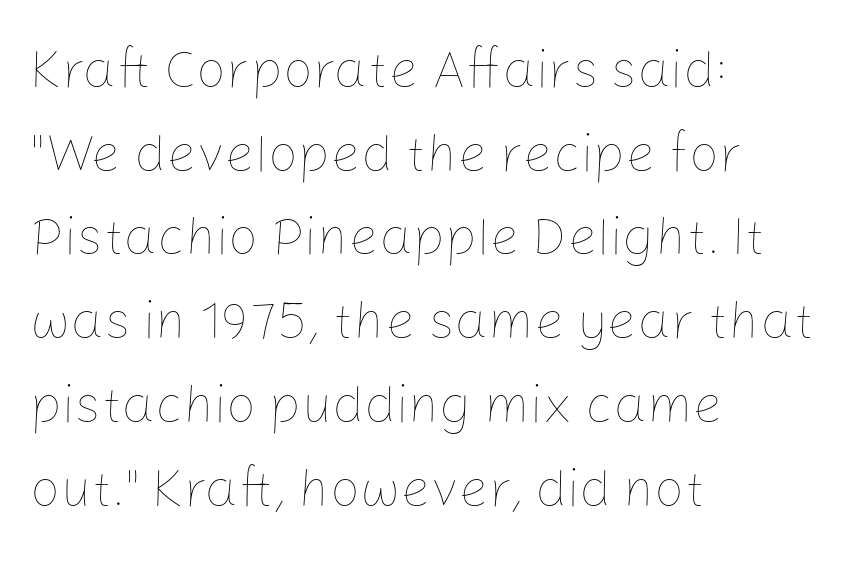
Q: Is the text bold? A: No.
Q: Is the text italic (slanted)? A: No, it is upright.
Q: Is the text underlined? A: No.
Q: How is the paragraph aligned? A: Left-aligned.
Q: Is the spacing between letters normal or unusually wide? A: Normal.
Q: Is the spacing between lines tight, normal or loose? A: Normal.
Q: Width (condensed, normal, or wide)? A: Normal.
Q: Stroke contrast? A: Low.
Q: x-height? A: Medium.
Q: Monospaced? A: No.
